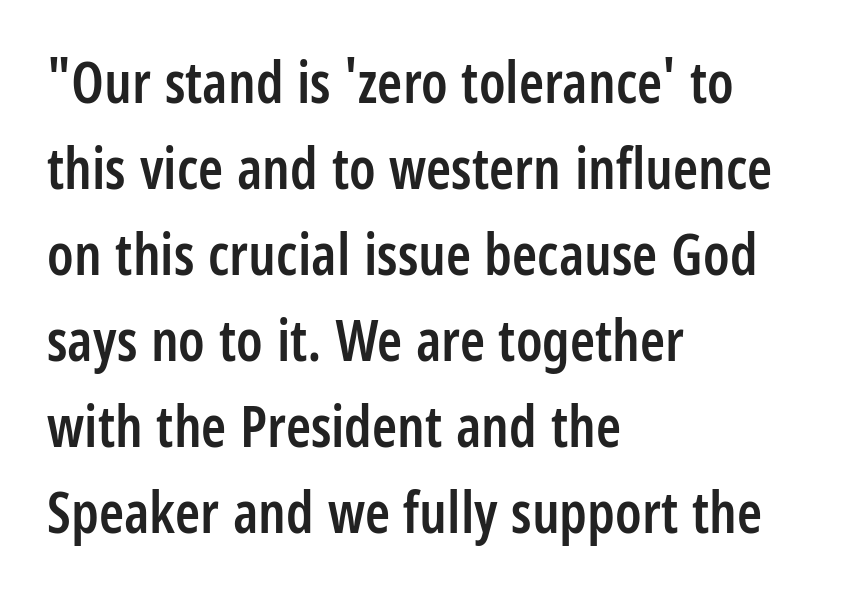
{"serif": "no", "italic": "no", "bold": "semi", "weight": "semibold", "width": "condensed", "stroke_contrast": "low", "x_height": "large", "monospaced": "no", "underline": "no", "align": "left", "line_spacing": "normal", "line_spacing_ratio": 1.51, "letter_spacing": "normal", "letter_spacing_em": 0.0, "glyph_px": 57}
